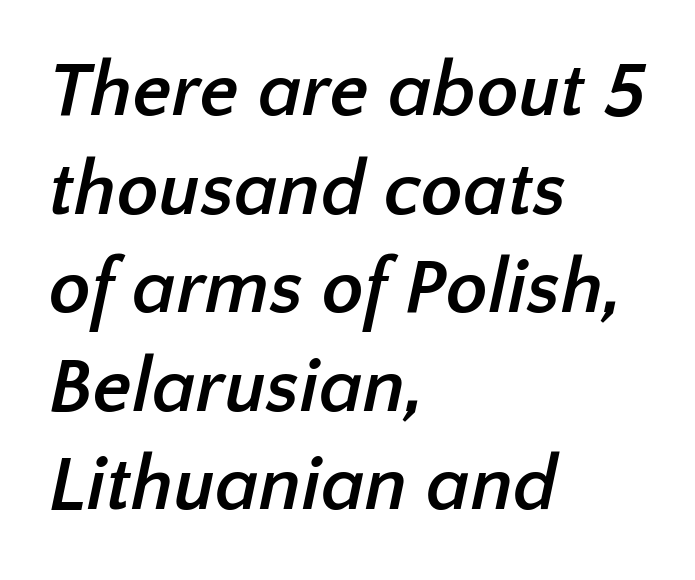
{"serif": "no", "bold": "yes", "weight": "semibold", "width": "normal", "stroke_contrast": "low", "x_height": "medium", "monospaced": "no", "underline": "no", "align": "left", "line_spacing": "normal", "line_spacing_ratio": 1.28, "letter_spacing": "normal", "letter_spacing_em": 0.0, "glyph_px": 77}
